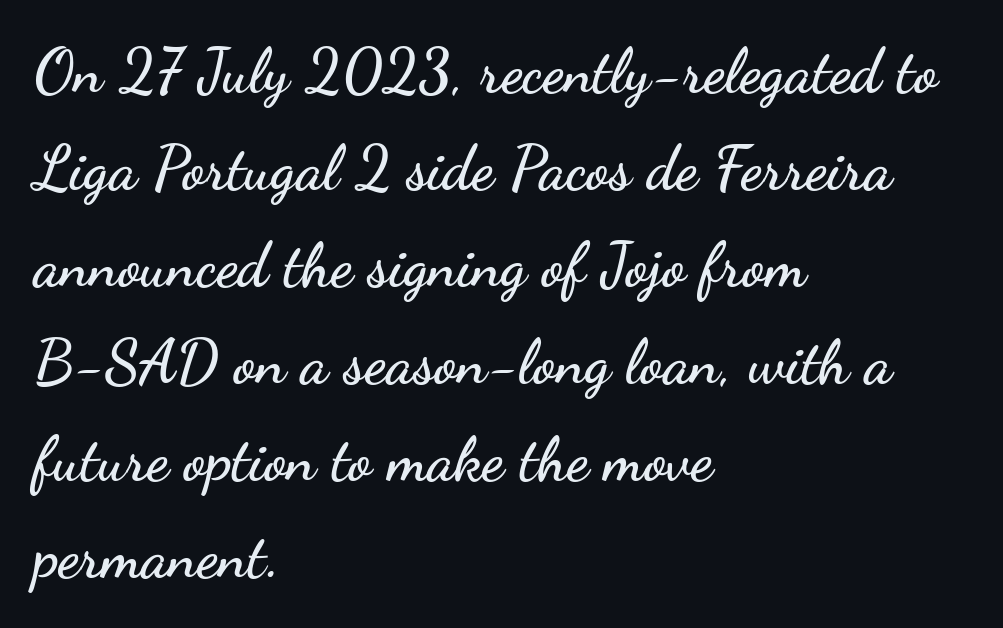
Quick note: underline off. The rendering uses natural spacing where letterforms have individual widths. The setting favours the left margin, as ordinary paragraphs usually do. Serifs: no, the terminals of the letterforms are clean.
